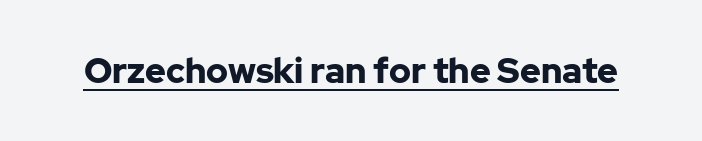
Letterform terminals end flat and unadorned throughout the passage. Observe the ordinary spacing: letters are neighbours, not strangers. Plenty of ink on the page — the face is bold. Varying glyph widths throughout — classic text-font behaviour. The words here are underlined.
